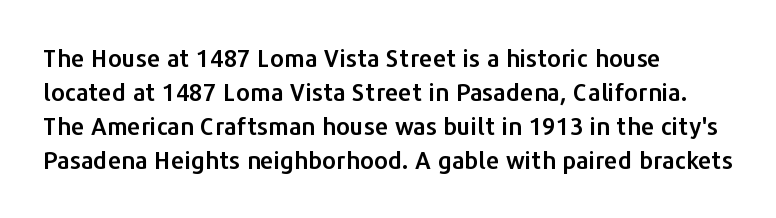
Q: Is the text italic (slanted)? A: No, it is upright.
Q: Is the text underlined? A: No.
Q: How is the paragraph aligned? A: Left-aligned.
Q: Is the spacing between letters normal or unusually wide? A: Normal.
Q: Is the spacing between lines tight, normal or loose? A: Normal.
